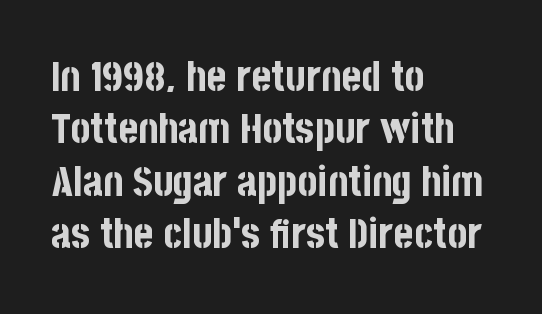
{"serif": "no", "italic": "no", "bold": "yes", "weight": "bold", "width": "condensed", "stroke_contrast": "low", "x_height": "large", "monospaced": "no", "underline": "no", "align": "left", "line_spacing": "normal", "line_spacing_ratio": 1.25, "letter_spacing": "normal", "letter_spacing_em": 0.0, "glyph_px": 42}
